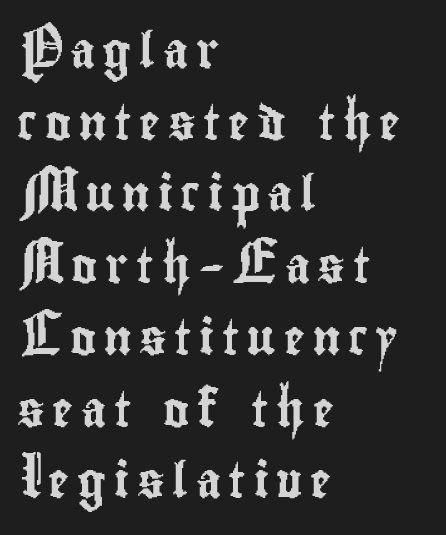
{"serif": "no", "italic": "no", "width": "condensed", "stroke_contrast": "low", "x_height": "small", "monospaced": "no", "underline": "no", "align": "left", "line_spacing": "loose", "line_spacing_ratio": 2.05, "letter_spacing": "wide", "letter_spacing_em": 0.22, "glyph_px": 35}
